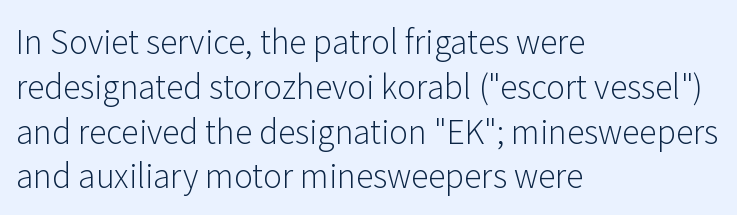
These lines are rendered in a variable-pitch font. Spacing between characters is what you'd get straight out of the box. The weight would be labelled regular, book, light, or lighter still. The specimen reads as upright at a glance. Bare-footed words on every line.
